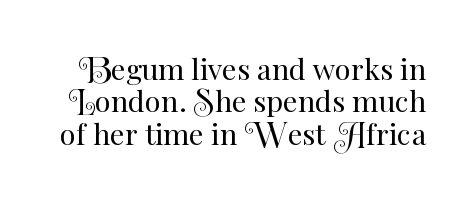
Q: Is the text bold? A: No.
Q: Is the text italic (slanted)? A: No, it is upright.
Q: Is the text underlined? A: No.
Q: Is the spacing between letters normal or unusually wide? A: Normal.
Q: Is the spacing between lines tight, normal or loose? A: Tight.
Q: Width (condensed, normal, or wide)? A: Normal.
Q: Stroke contrast? A: Medium.
Q: x-height? A: Small.
Q: Monospaced? A: No.
